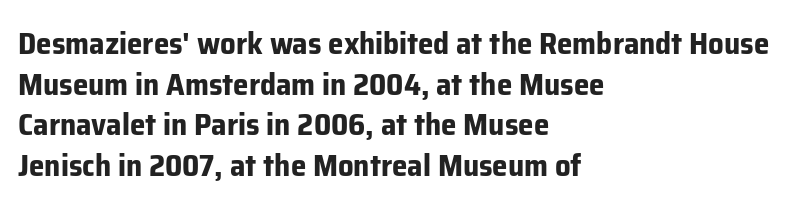
Q: Is the text bold? A: Yes.
Q: Is the text italic (slanted)? A: No, it is upright.
Q: Is the typeface a serif or a sans-serif typeface? A: Sans-serif.
Q: Is the text underlined? A: No.
Q: How is the paragraph aligned? A: Left-aligned.
Q: Is the spacing between letters normal or unusually wide? A: Normal.
Q: Is the spacing between lines tight, normal or loose? A: Normal.
Q: Width (condensed, normal, or wide)? A: Normal.
Q: Stroke contrast? A: Low.
Q: x-height? A: Medium.
Q: Monospaced? A: No.
